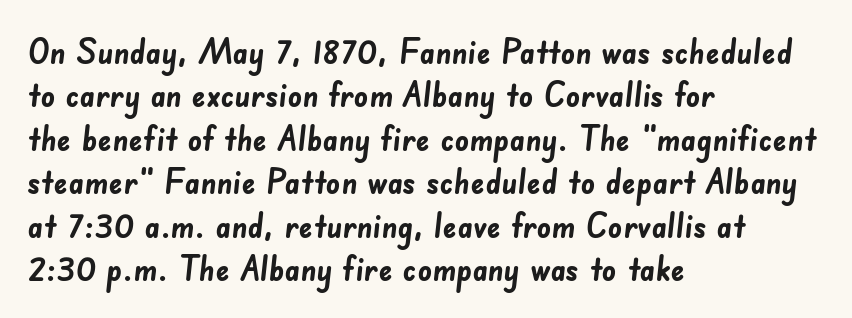
Q: Is the text bold? A: Yes.
Q: Is the typeface a serif or a sans-serif typeface? A: Sans-serif.
Q: Is the text underlined? A: No.
Q: How is the paragraph aligned? A: Left-aligned.
Q: Is the spacing between letters normal or unusually wide? A: Normal.
Q: Width (condensed, normal, or wide)? A: Normal.
Q: Stroke contrast? A: Low.
Q: x-height? A: Small.
Q: Monospaced? A: No.
